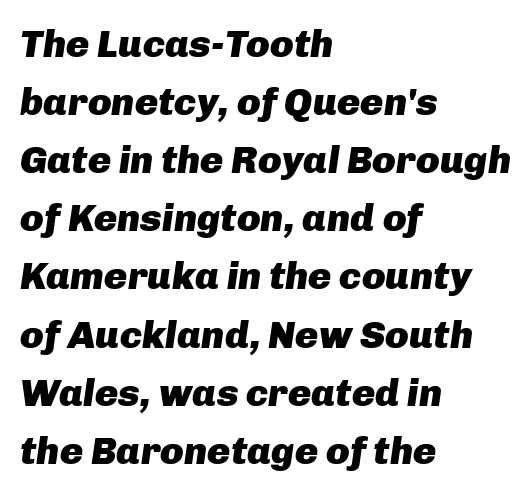
Whoever set this chose a conventional vertical rhythm. Does the copy run flush right? No — it runs flush left. Proportional: the letters do not fall into vertical columns. You can tell it's italic because the verticals aren't actually vertical.
